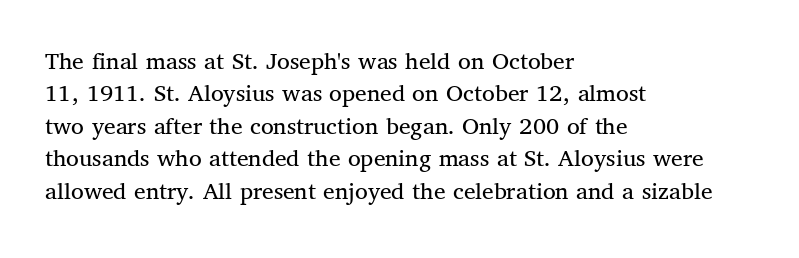
Line spacing here is normal. Nobody touched the tracking dial on this one. Quick note: underline off. Designer's note — italics off, roman on. The lines are quadded left.
